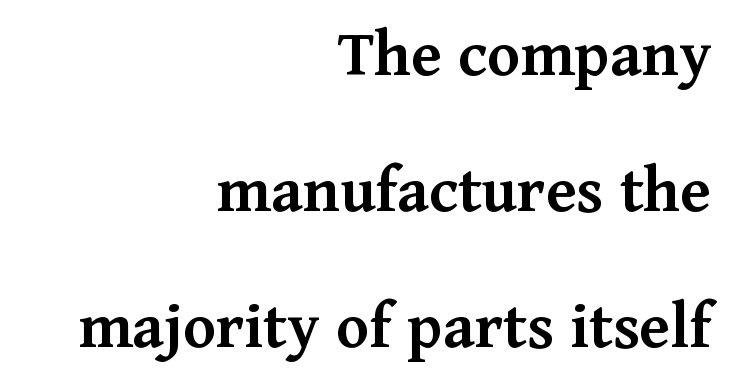
Q: Is the text bold? A: Semi-bold.
Q: Is the text italic (slanted)? A: No, it is upright.
Q: Is the typeface a serif or a sans-serif typeface? A: Serif.
Q: Is the text underlined? A: No.
Q: How is the paragraph aligned? A: Right-aligned.
Q: Is the spacing between letters normal or unusually wide? A: Normal.
Q: Is the spacing between lines tight, normal or loose? A: Loose.
Q: Width (condensed, normal, or wide)? A: Normal.
Q: Stroke contrast? A: Medium.
Q: x-height? A: Medium.
Q: Monospaced? A: No.
